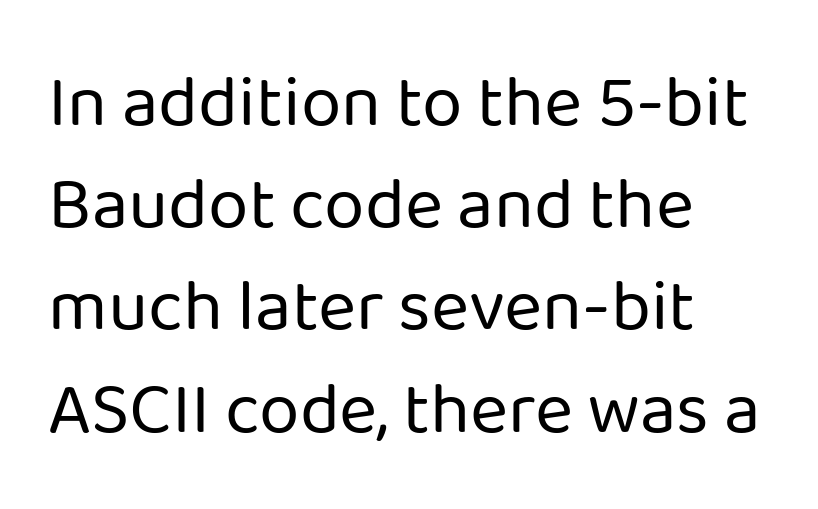
The image shows 73 px regular-weight sans-serif type, upright; set left-aligned, normal line spacing (1.4x), normal letter spacing, not underlined; low stroke contrast and a medium x-height.
